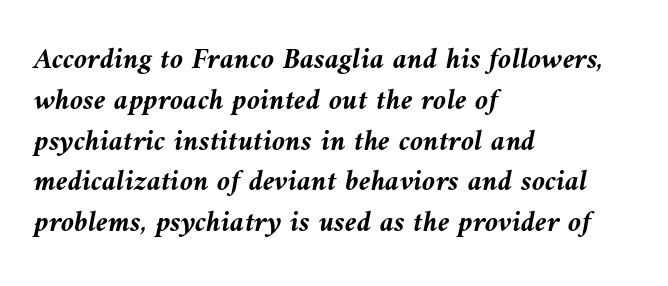
Q: Is the text bold? A: Yes.
Q: Is the text italic (slanted)? A: Yes, it leans left by about 10 degrees.
Q: Is the text underlined? A: No.
Q: How is the paragraph aligned? A: Left-aligned.
Q: Is the spacing between letters normal or unusually wide? A: Normal.
Q: Is the spacing between lines tight, normal or loose? A: Normal.
Q: Width (condensed, normal, or wide)? A: Normal.
Q: Stroke contrast? A: Medium.
Q: x-height? A: Medium.
Q: Monospaced? A: No.
